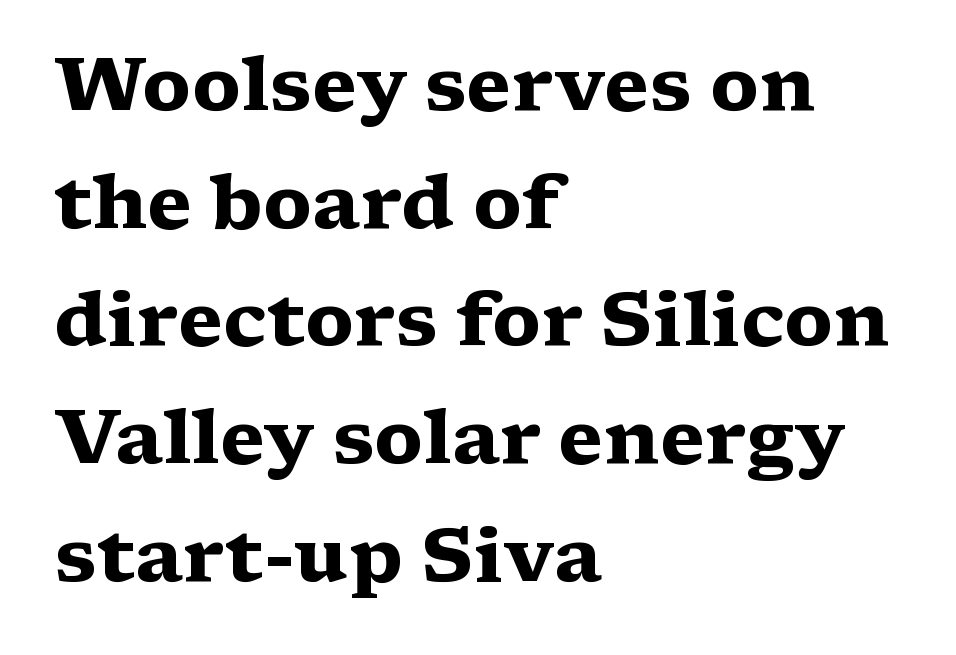
Q: Is the text bold? A: Yes.
Q: Is the text italic (slanted)? A: No, it is upright.
Q: Is the typeface a serif or a sans-serif typeface? A: Serif.
Q: Is the text underlined? A: No.
Q: How is the paragraph aligned? A: Left-aligned.
Q: Is the spacing between letters normal or unusually wide? A: Normal.
Q: Is the spacing between lines tight, normal or loose? A: Normal.
Q: Width (condensed, normal, or wide)? A: Wide.
Q: Stroke contrast? A: Medium.
Q: x-height? A: Medium.
Q: Monospaced? A: No.
